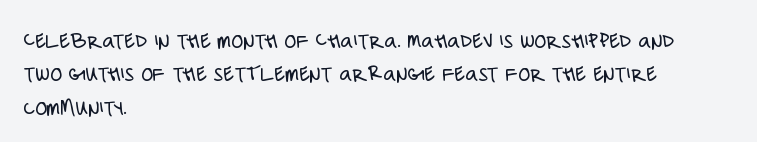
The letterforms sit at book weight or below. Posture: straight, roman, zero tilt. Tracking value appears to be zero — textbook default spacing. The passage shown stacks its lines at a standard gap. Is the block centered? No — it sits flush against the left margin. The foot of each line stays bare and open.
